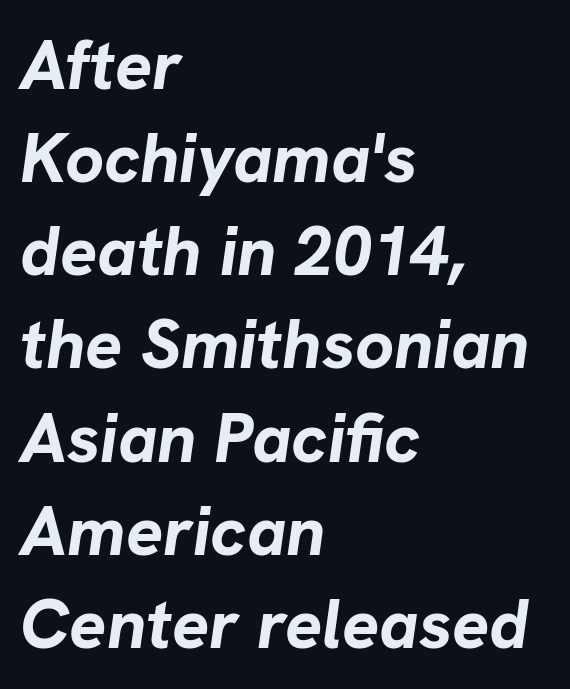
The image shows 69 px bold type, italic (leaning right); set left-aligned, normal line spacing (1.35x), normal letter spacing, not underlined; low stroke contrast and a medium x-height.
